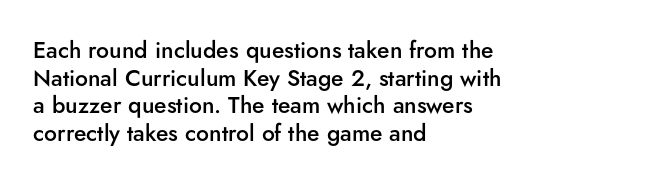
One-word summary of the alignment: left. The strokes are fattened partway — semibold, not bold. The letters stand straight up with perfectly vertical stems. The tracking reads as untouched default to a designer's eye.
